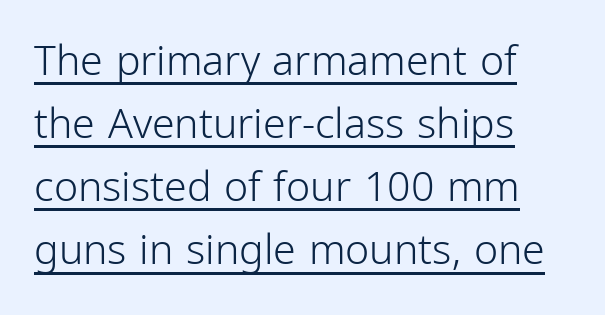
{"serif": "no", "italic": "no", "bold": "no", "weight": "light", "width": "condensed", "stroke_contrast": "low", "x_height": "medium", "monospaced": "no", "underline": "yes", "align": "left", "line_spacing": "normal", "line_spacing_ratio": 1.54, "letter_spacing": "normal", "letter_spacing_em": 0.0, "glyph_px": 41}
